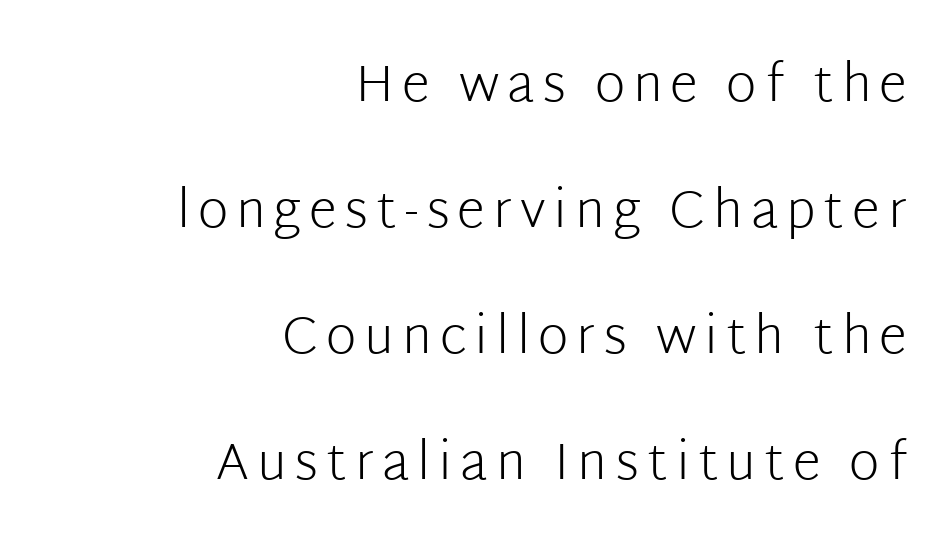
Q: Is the text bold? A: No.
Q: Is the text italic (slanted)? A: No, it is upright.
Q: Is the typeface a serif or a sans-serif typeface? A: Sans-serif.
Q: Is the text underlined? A: No.
Q: How is the paragraph aligned? A: Right-aligned.
Q: Is the spacing between lines tight, normal or loose? A: Loose.
Q: Width (condensed, normal, or wide)? A: Normal.
Q: Stroke contrast? A: Low.
Q: x-height? A: Medium.
Q: Monospaced? A: No.
